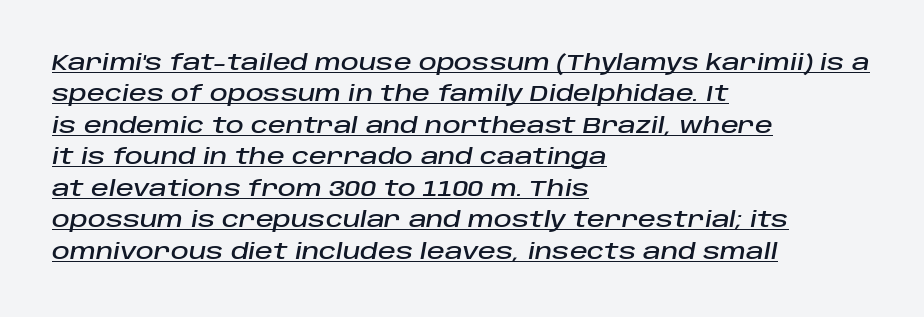
An italicized treatment has been applied to the whole sample. All the whitespace from short lines collects on the right. Look at the tracking — it's just the regular setting, nothing added. This is underlined copy, the kind a proofreader might mark for attention.
